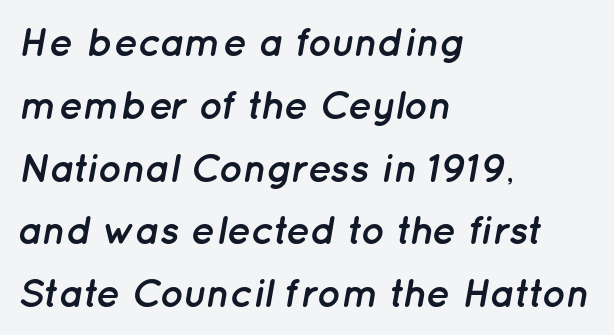
The image shows 40 px semibold type, italic (leaning right); set left-aligned, normal line spacing (1.57x), normal letter spacing, not underlined; low stroke contrast and a medium x-height.
